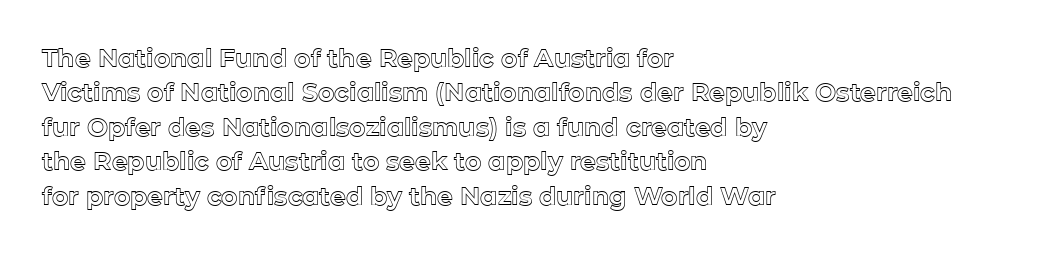
Q: Is the text italic (slanted)? A: No, it is upright.
Q: Is the text underlined? A: No.
Q: How is the paragraph aligned? A: Left-aligned.
Q: Is the spacing between letters normal or unusually wide? A: Normal.
Q: Is the spacing between lines tight, normal or loose? A: Normal.
